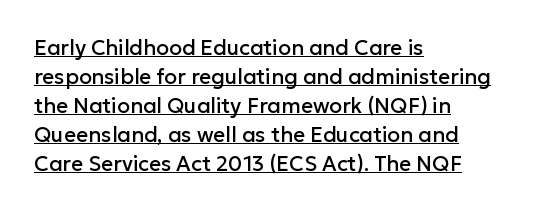
Is the block centered? No — it sits flush against the left margin. The lines sit at an ordinary, default distance from one another. When letters stand straight like this, we call the style roman or upright. In designer terms, the underline attribute is active on this setting. Nobody touched the tracking dial on this one.
